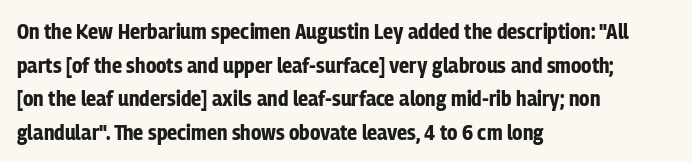
The image shows 22 px bold type, upright; set left-aligned, normal line spacing (1.53x), normal letter spacing, not underlined.
